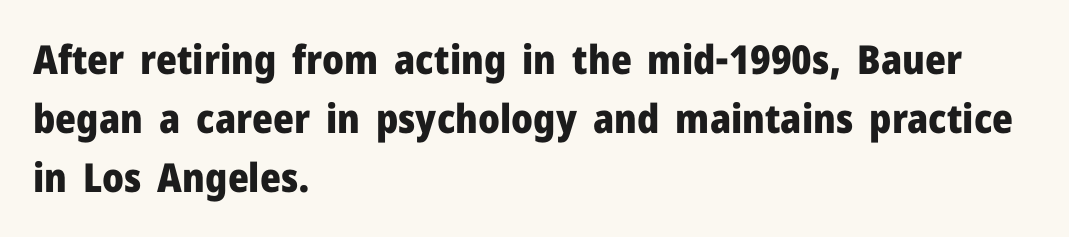
{"serif": "no", "italic": "no", "bold": "yes", "weight": "heavy", "width": "normal", "stroke_contrast": "low", "x_height": "medium", "monospaced": "no", "underline": "no", "align": "left", "line_spacing": "normal", "line_spacing_ratio": 1.47, "letter_spacing": "normal", "letter_spacing_em": 0.0, "glyph_px": 40}
